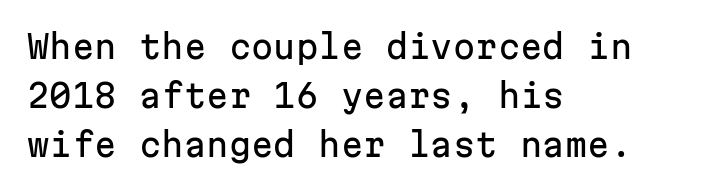
Nope, not italic — everything's standing straight. Clear beneath every line of the passage. The rows are spaced the way most documents space them. You can tell from the bare stems that sans-serif type was used. Spacing verdict: monospaced, one width for all characters. Visually the block forms a straight wall on the left and a jagged coastline on the right.
